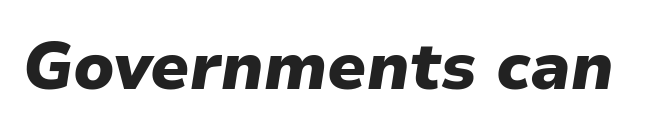
Caption: bold face, heavy strokes. These lines are rendered in a variable-pitch font. The whole block is typeset with a tilt. Between one letter and the next there's only the usual sliver of space.
